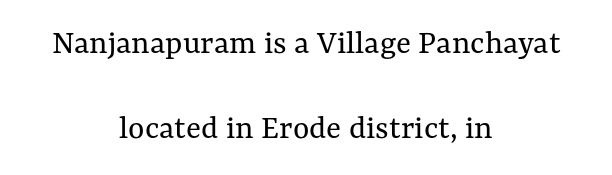
Q: Is the text bold? A: No.
Q: Is the text italic (slanted)? A: No, it is upright.
Q: Is the text underlined? A: No.
Q: How is the paragraph aligned? A: Centered.
Q: Is the spacing between letters normal or unusually wide? A: Normal.
Q: Is the spacing between lines tight, normal or loose? A: Loose.
Q: Width (condensed, normal, or wide)? A: Normal.
Q: Stroke contrast? A: Medium.
Q: x-height? A: Medium.
Q: Monospaced? A: No.
